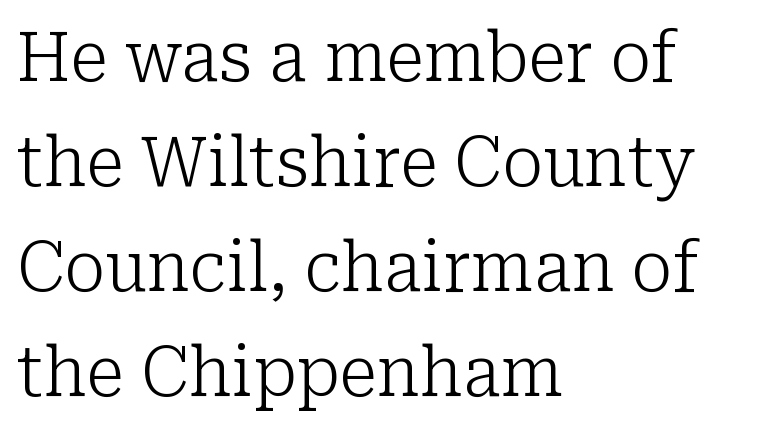
{"serif": "yes", "italic": "no", "bold": "no", "weight": "light", "width": "normal", "stroke_contrast": "low", "x_height": "medium", "monospaced": "no", "underline": "no", "align": "left", "line_spacing": "normal", "line_spacing_ratio": 1.52, "letter_spacing": "normal", "letter_spacing_em": 0.0, "glyph_px": 69}
